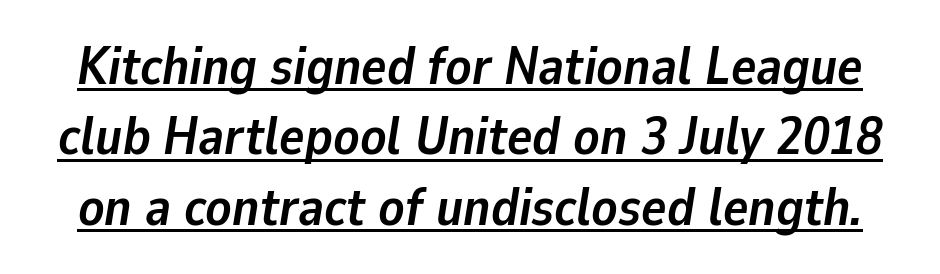
{"italic": "yes", "lean": "right", "slant_degrees": 9, "bold": "yes", "weight": "semibold", "width": "normal", "stroke_contrast": "low", "x_height": "medium", "monospaced": "no", "underline": "yes", "line_spacing": "normal", "line_spacing_ratio": 1.33, "letter_spacing": "normal", "letter_spacing_em": 0.0, "glyph_px": 53}
